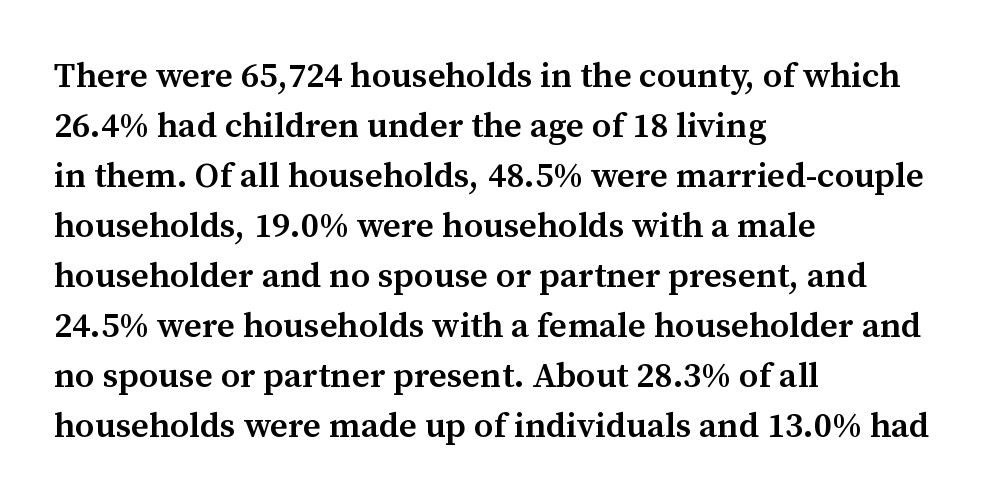
All the whitespace from short lines collects on the right. Look at the bottom of the vertical strokes: they flare into serifs here. The specimen reads as upright at a glance. The block of text has a typical density, with ordinary space between rows.
